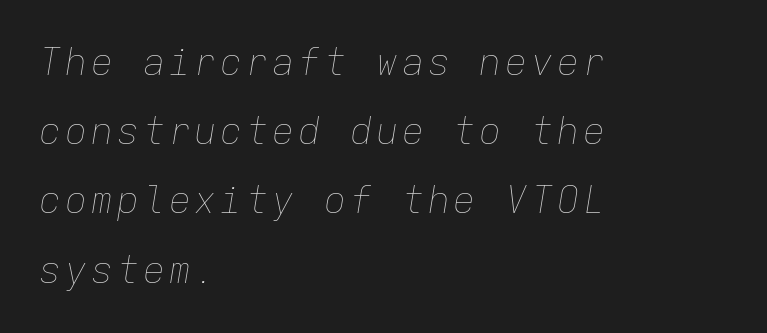
{"italic": "yes", "lean": "right", "slant_degrees": 9, "bold": "no", "weight": "thin", "width": "normal", "stroke_contrast": "low", "x_height": "medium", "monospaced": "yes", "underline": "no", "align": "left", "line_spacing_ratio": 1.87, "glyph_px": 37}
